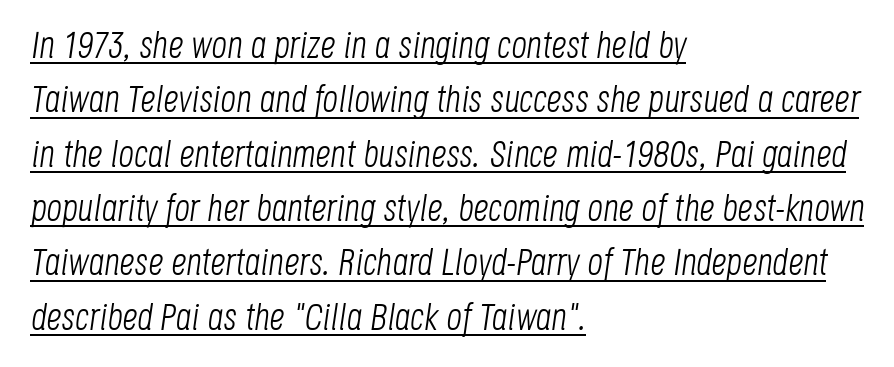
The lines are quadded left. The passage shown is not bold in any degree. The passage shown is typed in a proportional face where columns would drift. The axis of the letterforms is tilted away from vertical. Decoration check: the copy is underlined.
